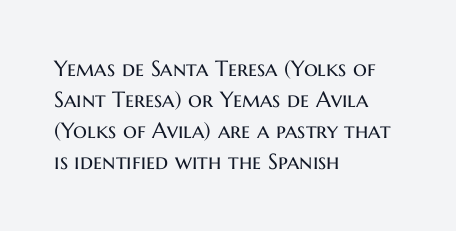
The image shows 22 px text type, upright; set left-aligned, normal line spacing (1.41x), normal letter spacing, not underlined.
